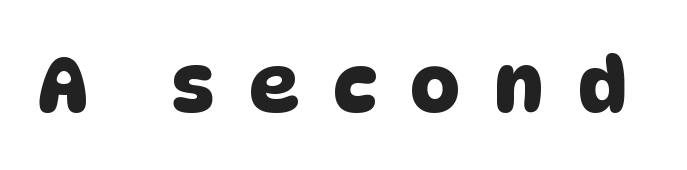
The image shows 77 px sans-serif type; set unusually wide letter spacing (+0.45 em), not underlined; low stroke contrast and a large x-height.
